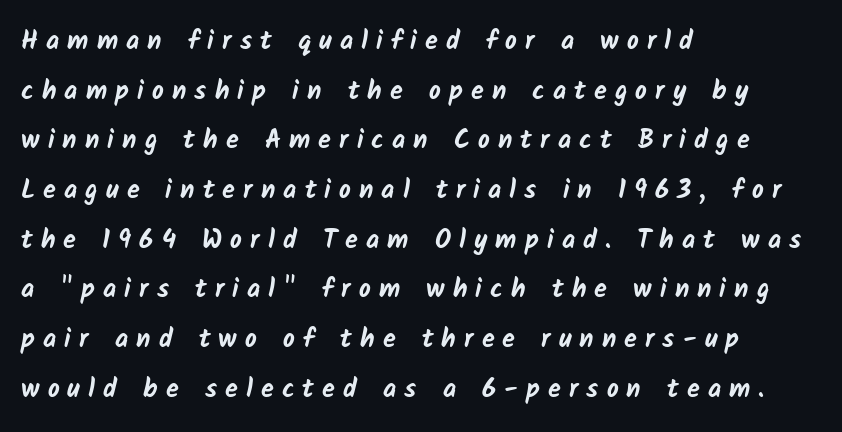
The image shows 26 px bold type; set left-aligned, loose line spacing (1.91x), unusually wide letter spacing (+0.31 em), not underlined.
